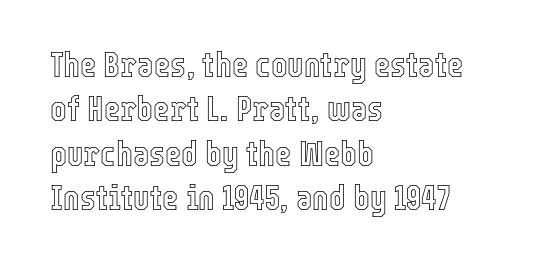
Q: Is the text italic (slanted)? A: No, it is upright.
Q: Is the text underlined? A: No.
Q: How is the paragraph aligned? A: Left-aligned.
Q: Is the spacing between letters normal or unusually wide? A: Normal.
Q: Is the spacing between lines tight, normal or loose? A: Normal.
Q: Width (condensed, normal, or wide)? A: Condensed.
Q: x-height? A: Medium.
Q: Monospaced? A: No.
